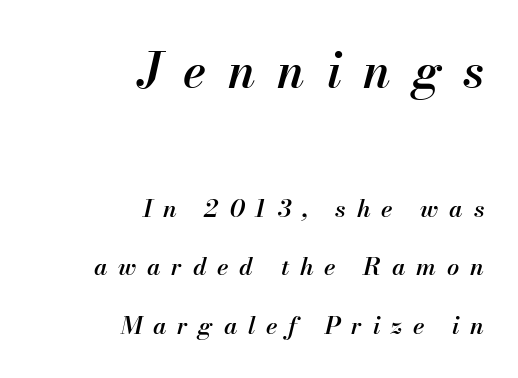
{"italic": "yes", "lean": "right", "slant_degrees": 13, "bold": "semi", "weight": "semibold", "width": "normal", "stroke_contrast": "medium", "x_height": "small", "monospaced": "no", "underline": "no", "align": "right", "line_spacing": "loose", "line_spacing_ratio": 2.44, "letter_spacing": "wide", "letter_spacing_em": 0.45, "larger_block": "first", "size_ratio": 2.0, "glyph_px": 48}
